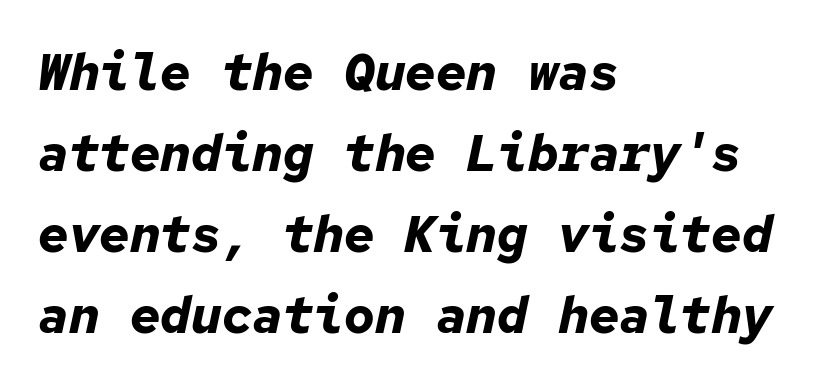
A student would call this left alignment; a typographer would say flush left, rag right. The horizontal fit of the characters is conventional and even. The gap between lines stays unmarked. The face used here is monospaced, like something from a code editor. This sample keeps an unexceptional amount of space between lines. The typesetting leans heavy: a genuine bold.
